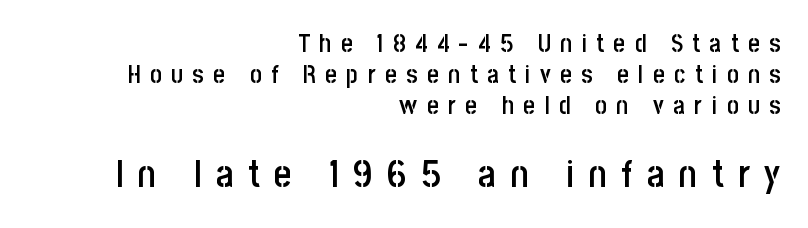
The passage shown is semibold, sitting just below true bold. The lettering stays uniformly vertical, giving the passage a roman look. The letters in the lower block stand taller than those in the block above. This sample has the flowing, uneven cadence of proportional lettering. The rendering anchors every line to the right-hand side.
